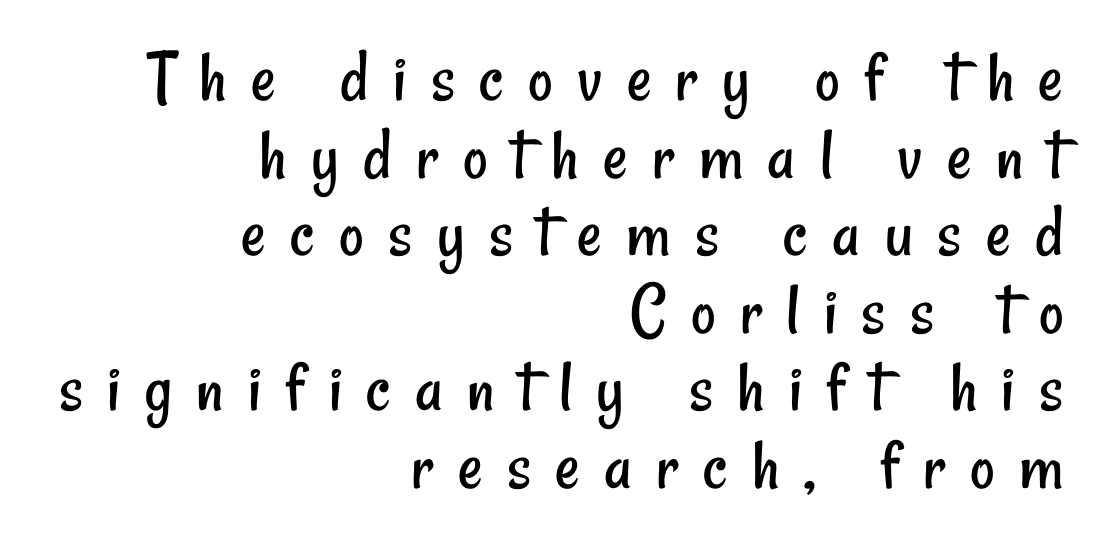
Q: Is the text bold? A: No.
Q: Is the typeface a serif or a sans-serif typeface? A: Sans-serif.
Q: Is the text underlined? A: No.
Q: How is the paragraph aligned? A: Right-aligned.
Q: Is the spacing between letters normal or unusually wide? A: Unusually wide.
Q: Is the spacing between lines tight, normal or loose? A: Tight.
Q: Width (condensed, normal, or wide)? A: Condensed.
Q: Stroke contrast? A: Low.
Q: x-height? A: Small.
Q: Monospaced? A: No.
